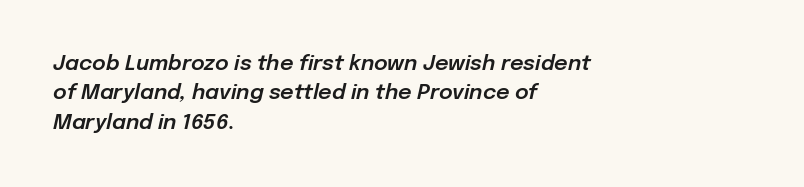
The image shows 21 px text type, italic (leaning right); set left-aligned, normal line spacing (1.4x), normal letter spacing, not underlined.
